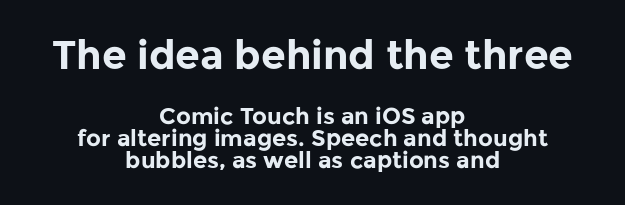
The image shows 40 px bold sans-serif type, upright; set centered, tight line spacing (0.97x), normal letter spacing, not underlined; the first (top) block is 1.74x larger; low stroke contrast and a medium x-height.
